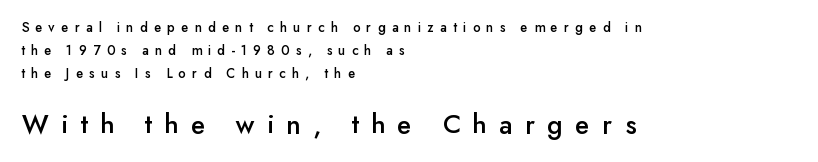
The image shows 28 px sans-serif type, upright; set left-aligned, normal line spacing (1.63x), unusually wide letter spacing (+0.45 em), not underlined; the second (bottom) block is 2.0x larger; low stroke contrast and a small x-height.
